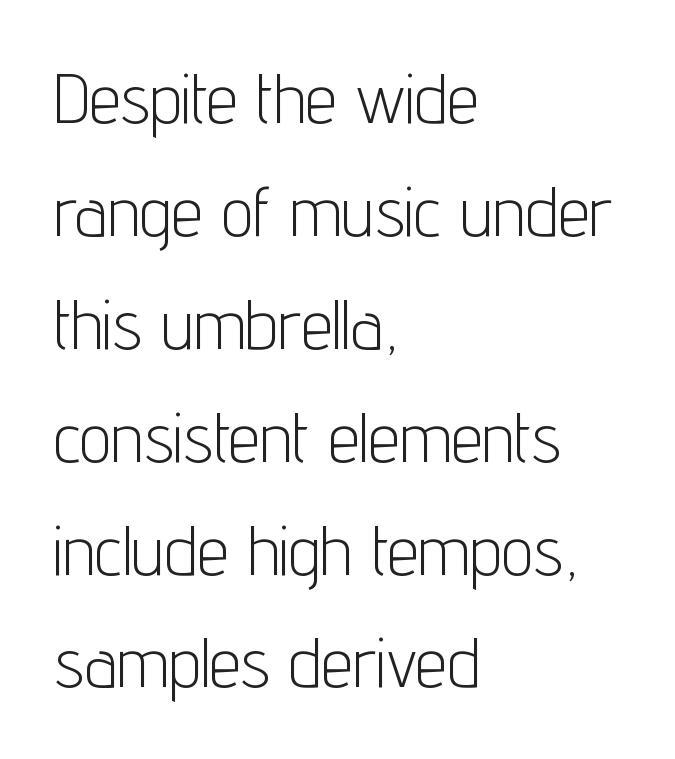
Visually the block forms a straight wall on the left and a jagged coastline on the right. Leading: standard. Any mark beneath the type? The region is blank. To sum up the face: it is a sans, with no serifs. The rendering uses natural spacing where letterforms have individual widths. The lettering stays uniformly vertical, giving the passage a roman look.
